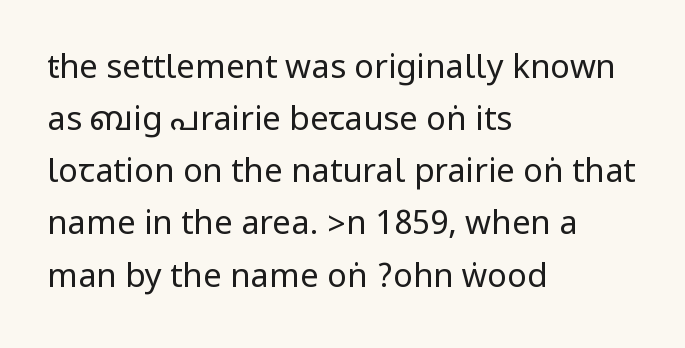
The image shows 33 px regular-weight, condensed sans-serif type, upright; set left-aligned, normal line spacing (1.58x), normal letter spacing, not underlined; low stroke contrast.
